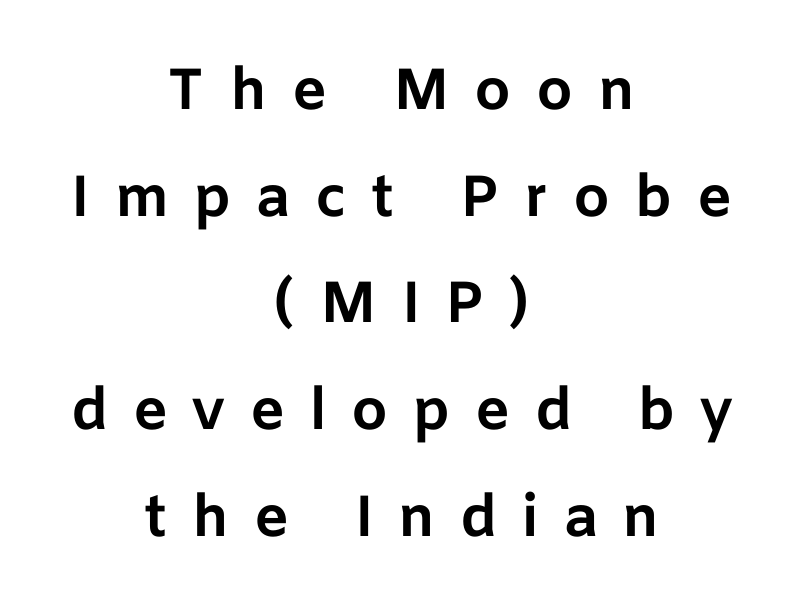
The typography opts for an upright posture over an oblique one. Check where the strokes stop: nothing finishes them off — pure sans. Centered paragraph, ragged on both sides. Note the varied advance widths — an 'i' is clearly narrower than an 'm'. The passage shown has open, widely tracked lettering throughout. Lines of text with bare space underneath.
